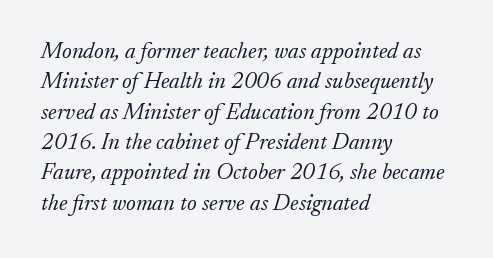
Q: Is the text bold? A: No.
Q: Is the text italic (slanted)? A: Yes, it leans right by about 17 degrees.
Q: Is the text underlined? A: No.
Q: How is the paragraph aligned? A: Left-aligned.
Q: Is the spacing between letters normal or unusually wide? A: Normal.
Q: Is the spacing between lines tight, normal or loose? A: Normal.
